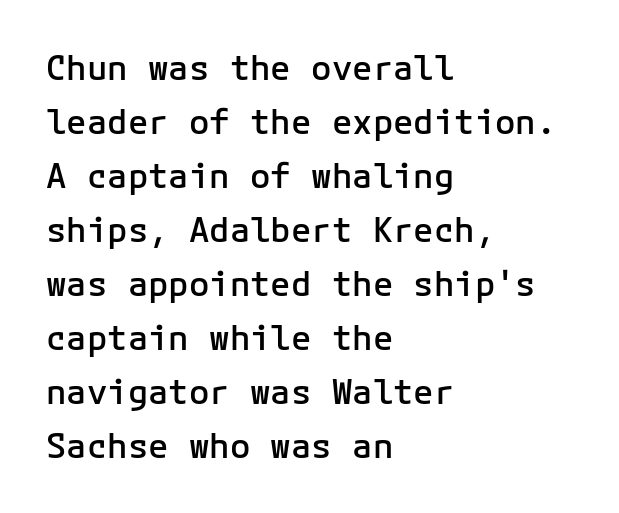
Q: Is the text bold? A: Semi-bold.
Q: Is the text italic (slanted)? A: No, it is upright.
Q: Is the typeface a serif or a sans-serif typeface? A: Sans-serif.
Q: Is the text underlined? A: No.
Q: How is the paragraph aligned? A: Left-aligned.
Q: Is the spacing between letters normal or unusually wide? A: Normal.
Q: Is the spacing between lines tight, normal or loose? A: Normal.
Q: Width (condensed, normal, or wide)? A: Normal.
Q: Stroke contrast? A: Low.
Q: x-height? A: Medium.
Q: Monospaced? A: Yes.
